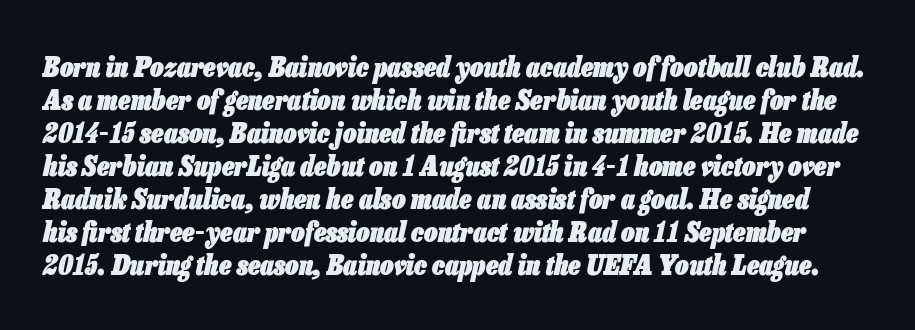
This is oblique type, the kind used for emphasis or titles. Default kerning and tracking; the words read as compact shapes. Check under the words: just untouched page. Heavy-handed strokes throughout: this text is bold.
